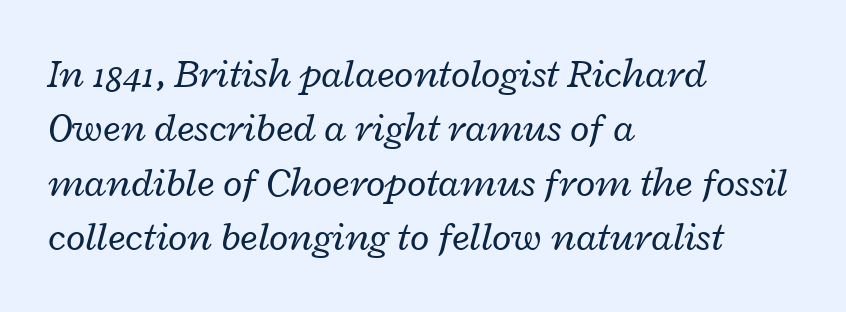
Alignment: flush left. Compared with typical body copy, the letter spacing here is the same. The baseline area is clear. It's the slanting kind of type. Weight: in the light-to-regular range. Is this a fixed-width face? No — the glyphs have proportional, varying widths.
